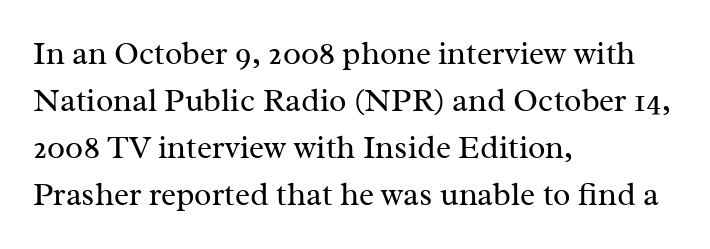
The image shows 32 px regular-weight serif type, upright; set left-aligned, normal line spacing (1.47x), normal letter spacing, not underlined; medium stroke contrast and a medium x-height.
